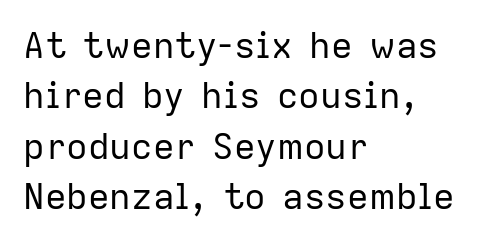
The image shows 36 px regular-weight sans-serif type, upright; set left-aligned, normal line spacing (1.4x), normal letter spacing, not underlined; low stroke contrast and a medium x-height.
